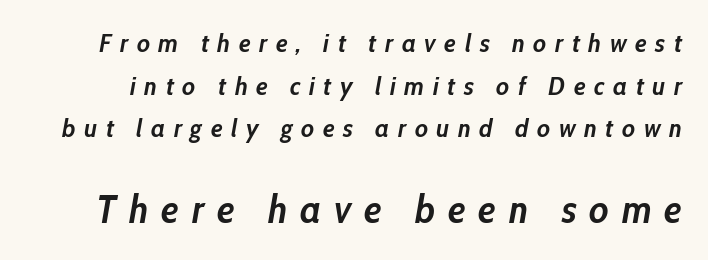
The image shows 39 px semibold, condensed type, italic (leaning right); set normal line spacing (1.64x), unusually wide letter spacing (+0.33 em), not underlined; the second (bottom) block is 1.5x larger; low stroke contrast and a medium x-height.
